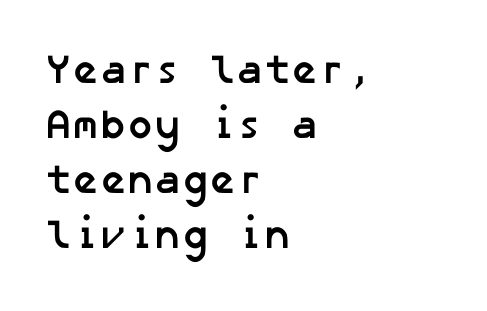
The image shows 41 px semibold sans-serif type; set left-aligned, normal line spacing (1.34x), normal letter spacing, not underlined; low stroke contrast and a medium x-height.
